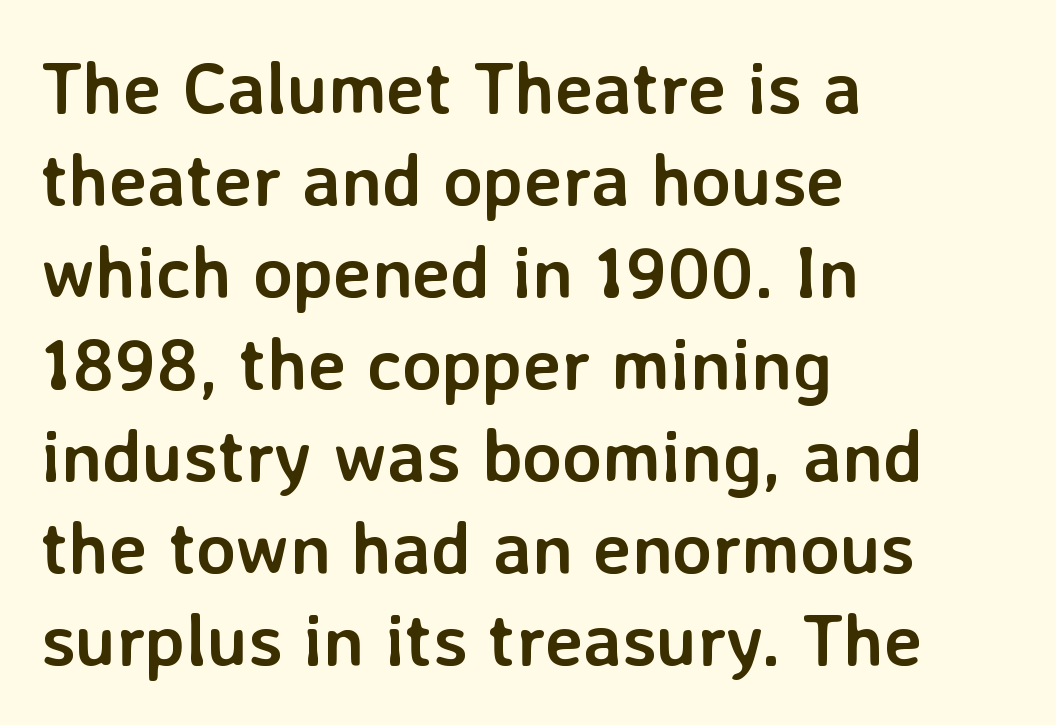
The foot of each line stays bare and open. Leading matches the norm, producing a regular column. The font's upright variant was chosen for this text. Look at the stroke-to-counter ratio: heavy, a bold. A sans-serif font was chosen for this passage. The face used here is proportionally spaced, like ordinary book or web type.
